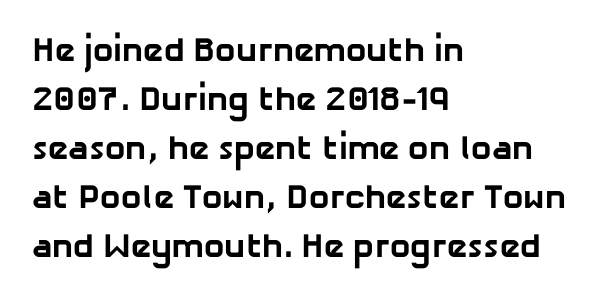
The image shows 34 px bold sans-serif type; set left-aligned, normal line spacing (1.44x), normal letter spacing, not underlined; low stroke contrast and a medium x-height.
